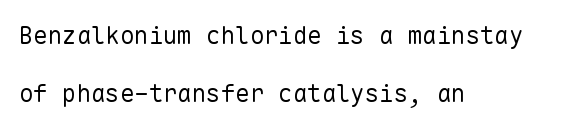
The image shows 24 px text type, upright; set left-aligned, loose line spacing (2.4x), normal letter spacing, not underlined.
